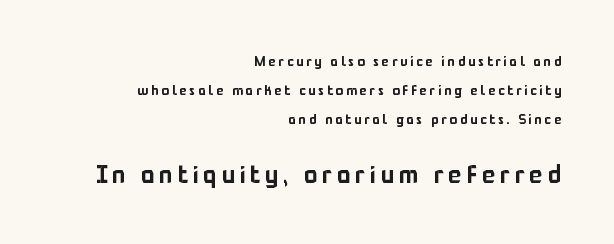
The image shows 25 px text type, upright; set right-aligned, loose line spacing (2.07x), unusually wide letter spacing (+0.2 em), not underlined; the second (bottom) block is 1.79x larger.
